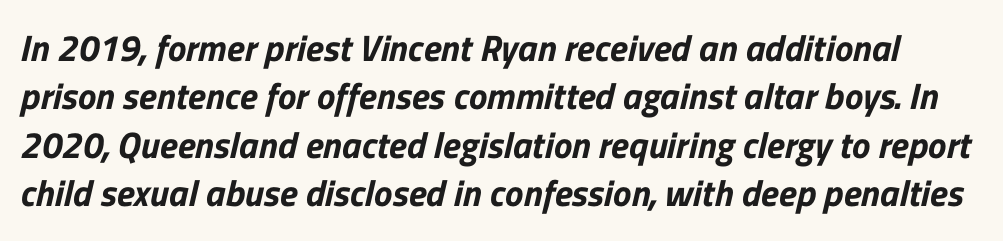
Evenly set lines give the paragraph a standard silhouette. The specimen omits any rule beneath the text block's lines. Tracking value appears to be zero — textbook default spacing. Varying glyph widths throughout — classic text-font behaviour. The letters carry no serifs — their stems end cleanly without finishing strokes.
